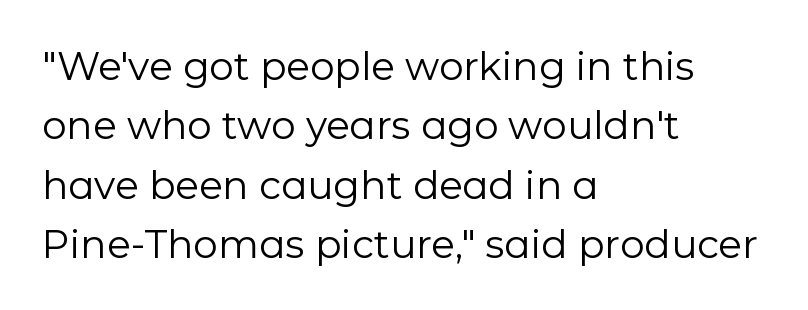
{"serif": "no", "italic": "no", "bold": "no", "weight": "regular", "width": "normal", "stroke_contrast": "low", "x_height": "medium", "monospaced": "no", "underline": "no", "align": "left", "line_spacing": "normal", "line_spacing_ratio": 1.52, "letter_spacing": "normal", "letter_spacing_em": 0.0, "glyph_px": 39}
